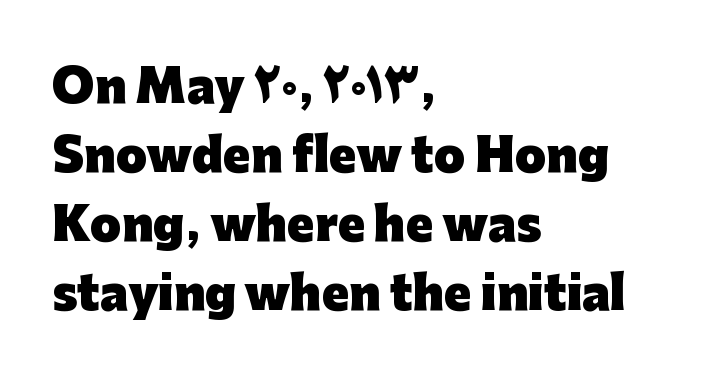
{"serif": "no", "italic": "no", "bold": "yes", "weight": "heavy", "width": "normal", "stroke_contrast": "low", "x_height": "medium", "monospaced": "no", "underline": "no", "align": "left", "line_spacing": "normal", "line_spacing_ratio": 1.53, "letter_spacing": "normal", "letter_spacing_em": 0.0, "glyph_px": 45}
